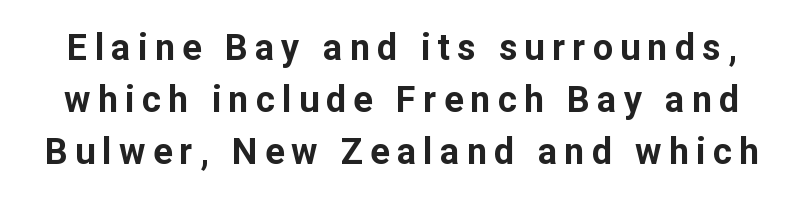
Proportional: the letters do not fall into vertical columns. Is there any slant? The stems are plumb. Type without underlining. Is this a sans? Yes — the strokes have no serifs.
